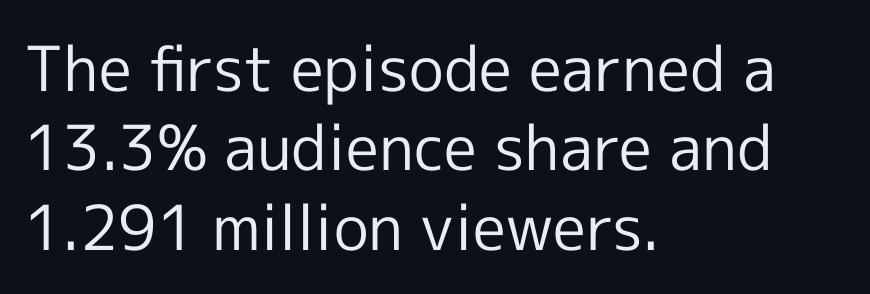
Bold? No — there's no thickening of the strokes. Short note: letters normally spaced. Students, observe: this is what conventionally led text looks like. Here the designer chose a conventional face with non-uniform glyph widths.
